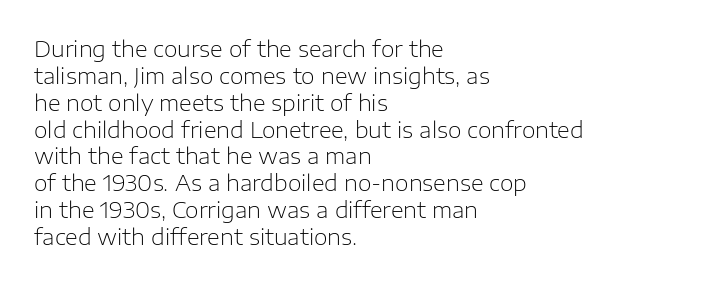
The image shows 22 px text type, upright; set left-aligned, line spacing 1.22x, normal letter spacing, not underlined.
